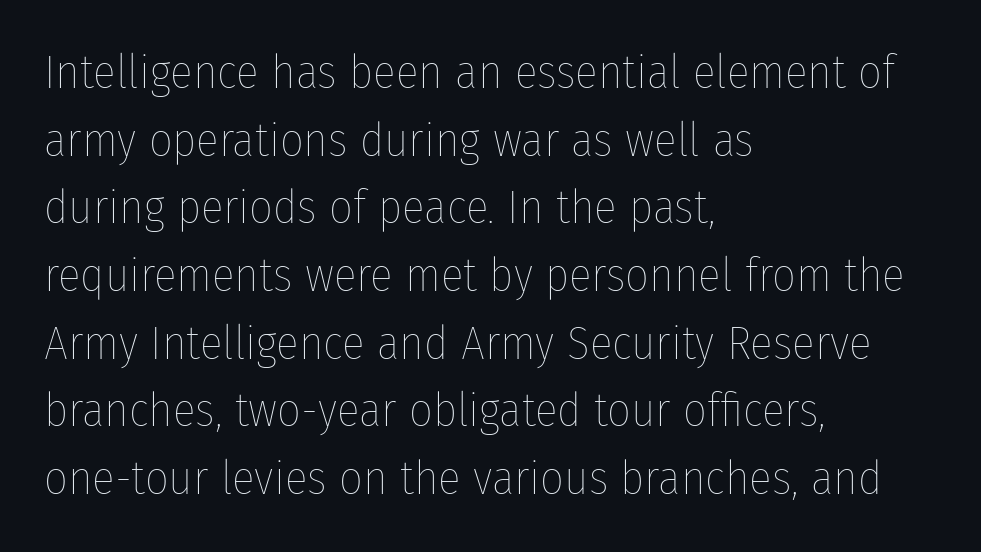
Q: Is the text bold? A: No.
Q: Is the text italic (slanted)? A: No, it is upright.
Q: Is the text underlined? A: No.
Q: How is the paragraph aligned? A: Left-aligned.
Q: Is the spacing between letters normal or unusually wide? A: Normal.
Q: Is the spacing between lines tight, normal or loose? A: Normal.
Q: Width (condensed, normal, or wide)? A: Condensed.
Q: Stroke contrast? A: Low.
Q: x-height? A: Medium.
Q: Monospaced? A: No.
